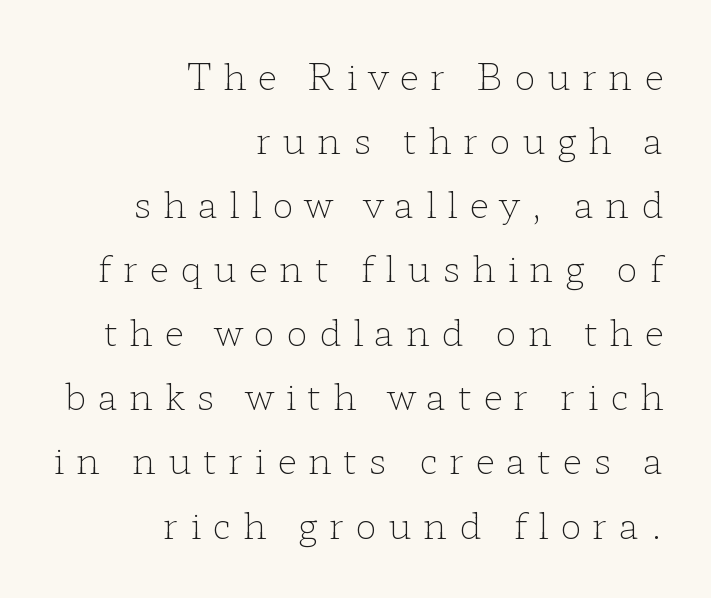
The image shows 36 px light, wide serif type, upright; set right-aligned, line spacing 1.78x, unusually wide letter spacing (+0.32 em), not underlined; low stroke contrast and a medium x-height.
